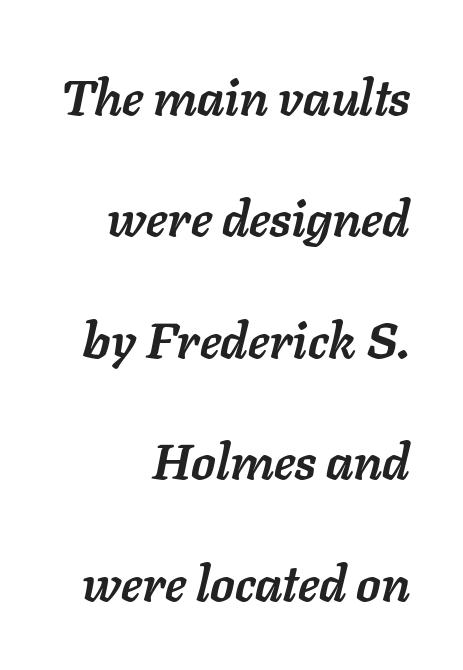
Q: Is the text bold? A: Yes.
Q: Is the text italic (slanted)? A: Yes, it leans right by about 11 degrees.
Q: Is the text underlined? A: No.
Q: How is the paragraph aligned? A: Right-aligned.
Q: Is the spacing between letters normal or unusually wide? A: Normal.
Q: Is the spacing between lines tight, normal or loose? A: Loose.
Q: Width (condensed, normal, or wide)? A: Normal.
Q: Stroke contrast? A: Low.
Q: x-height? A: Medium.
Q: Monospaced? A: No.
